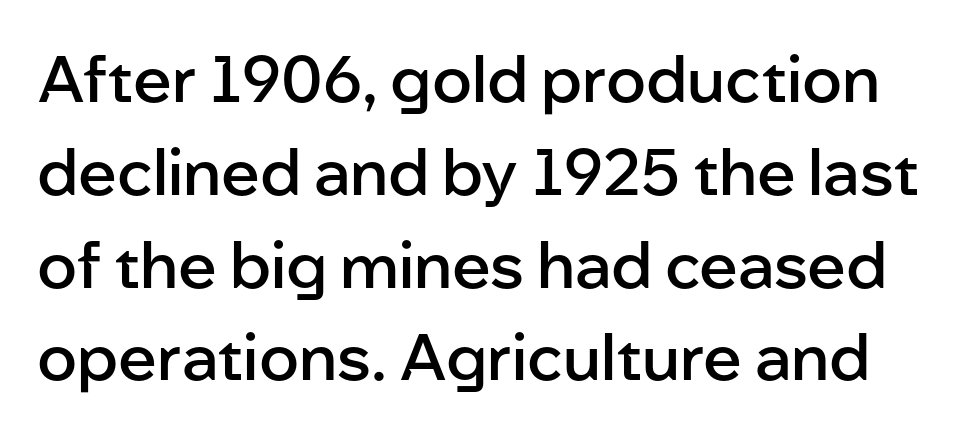
{"serif": "no", "italic": "no", "bold": "semi", "weight": "semibold", "width": "normal", "stroke_contrast": "low", "x_height": "medium", "monospaced": "no", "underline": "no", "line_spacing": "normal", "line_spacing_ratio": 1.45, "letter_spacing": "normal", "letter_spacing_em": 0.0, "glyph_px": 64}
